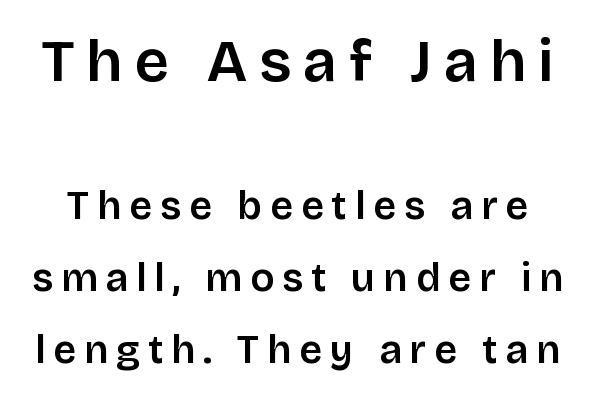
The image shows 60 px semibold sans-serif type, upright; set line spacing 1.8x, unusually wide letter spacing (+0.2 em), not underlined; the first (top) block is 1.5x larger; low stroke contrast and a large x-height.
